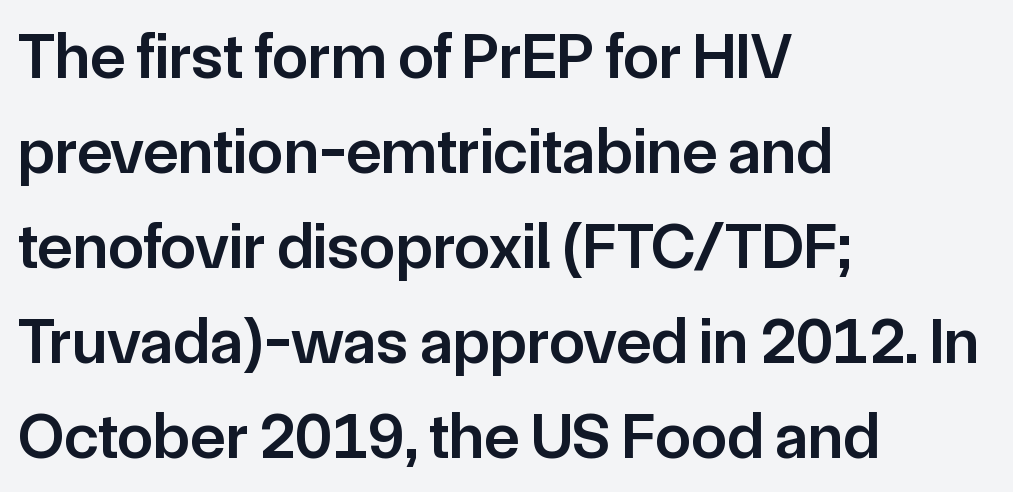
The image shows 65 px semibold sans-serif type, upright; set left-aligned, normal line spacing (1.46x), normal letter spacing, not underlined; low stroke contrast and a medium x-height.
